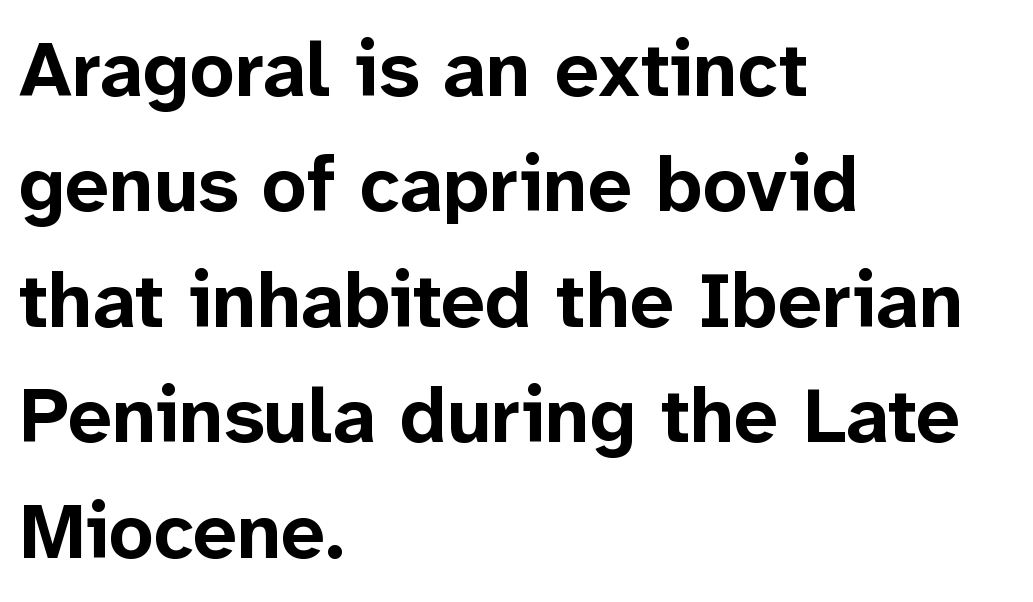
Posture: upright roman. Serif or sans? Sans — the stroke terminals are bare. Stroke thickness is high; the sample reads as a true bold. How are the letters spaced? Ordinarily, with no added tracking. Rule under the text: the space is simply empty. Looks like regular typesetting: each glyph gets only the width it needs.
